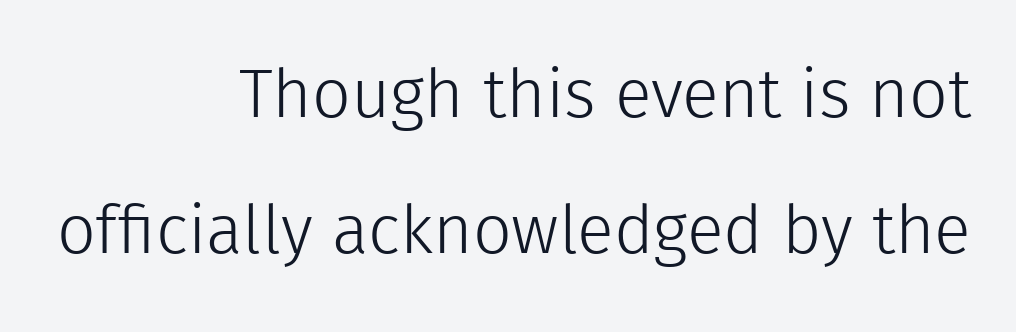
The image shows 68 px light sans-serif type, upright; set right-aligned, loose line spacing (2.0x), normal letter spacing, not underlined; a medium x-height.
